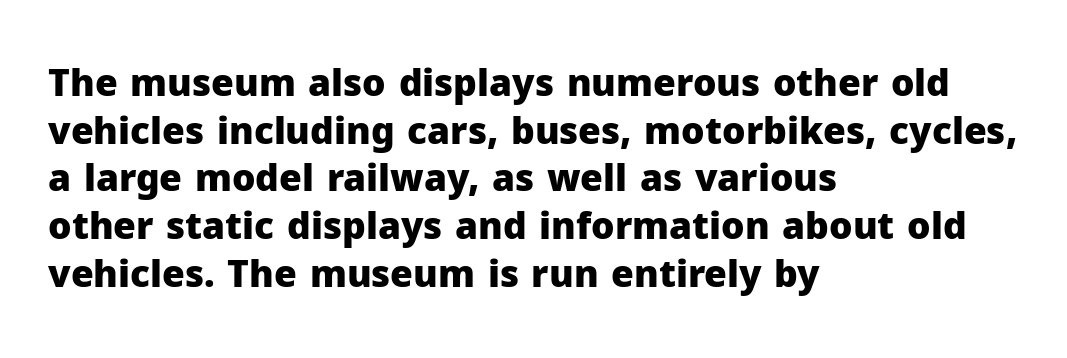
Q: Is the text bold? A: Yes.
Q: Is the text italic (slanted)? A: No, it is upright.
Q: Is the typeface a serif or a sans-serif typeface? A: Sans-serif.
Q: Is the text underlined? A: No.
Q: How is the paragraph aligned? A: Left-aligned.
Q: Is the spacing between letters normal or unusually wide? A: Normal.
Q: Is the spacing between lines tight, normal or loose? A: Normal.
Q: Width (condensed, normal, or wide)? A: Normal.
Q: Stroke contrast? A: Low.
Q: x-height? A: Medium.
Q: Monospaced? A: No.
